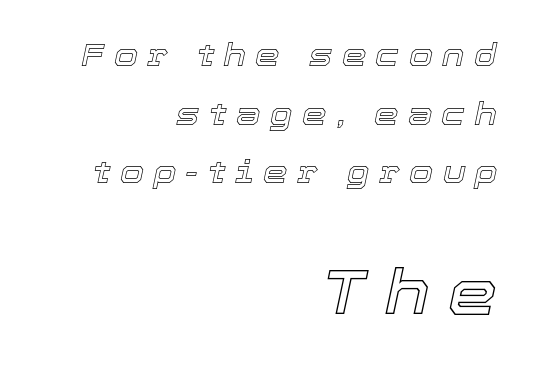
Q: Is the text italic (slanted)? A: Yes, it leans right by about 12 degrees.
Q: Is the text underlined? A: No.
Q: How is the paragraph aligned? A: Right-aligned.
Q: Is the spacing between letters normal or unusually wide? A: Unusually wide.
Q: Which block of text is set in a larger size, the first (top) or the second (bottom)? A: The second (bottom) one.
Q: Width (condensed, normal, or wide)? A: Normal.
Q: x-height? A: Medium.
Q: Monospaced? A: No.
